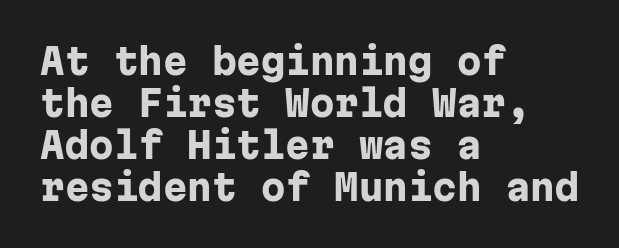
The image shows 35 px heavy sans-serif type, upright, monospaced; set left-aligned, line spacing 1.2x, normal letter spacing, not underlined; low stroke contrast and a medium x-height.
